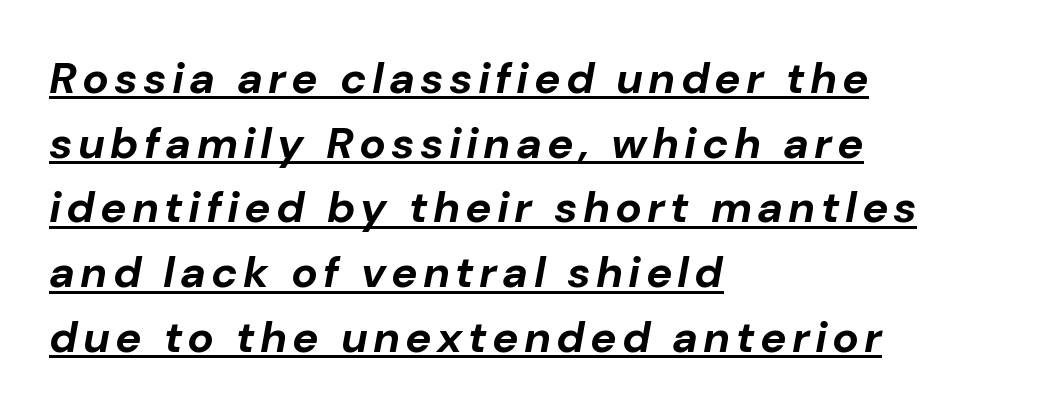
Q: Is the text bold? A: Yes.
Q: Is the text italic (slanted)? A: Yes, it leans right by about 10 degrees.
Q: Is the text underlined? A: Yes.
Q: How is the paragraph aligned? A: Left-aligned.
Q: Is the spacing between lines tight, normal or loose? A: Normal.
Q: Width (condensed, normal, or wide)? A: Normal.
Q: Stroke contrast? A: Low.
Q: x-height? A: Medium.
Q: Monospaced? A: No.
